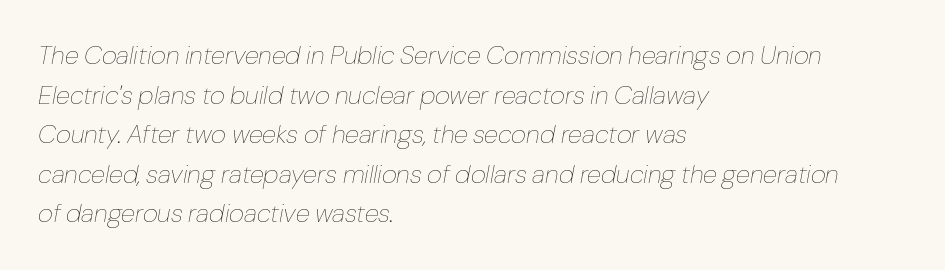
This rendering uses left alignment, leaving the right contour irregular. The tracking reads as untouched default to a designer's eye. Lines of text with bare space underneath. Reading down the column, the eye jumps a familiar distance to each next line. An italicized treatment has been applied to the whole sample.
